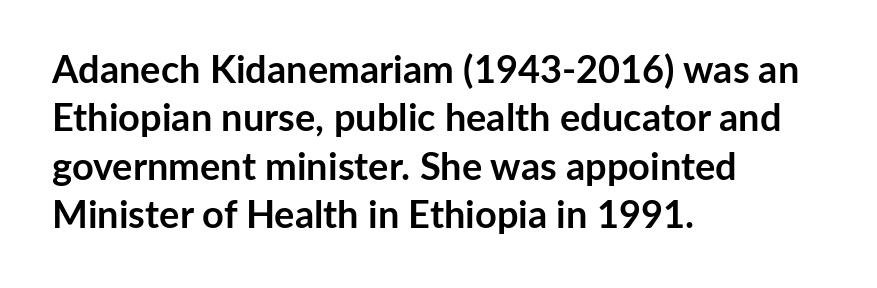
The image shows 38 px semibold sans-serif type, upright; set left-aligned, normal line spacing (1.27x), normal letter spacing, not underlined; low stroke contrast and a medium x-height.
